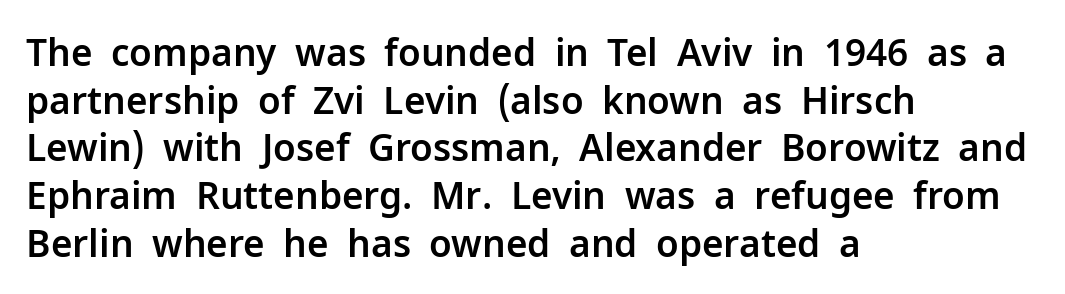
Baseline-to-baseline distance is the conventional proportion of letter height. The compositor pushed each line to the left boundary. The typography opts for an upright posture over an oblique one. A typesetter would call this proportional, since set widths differ per character. The space beneath each line is pristine and unruled. Unlike a traditional serif, this face leaves its strokes unadorned.
